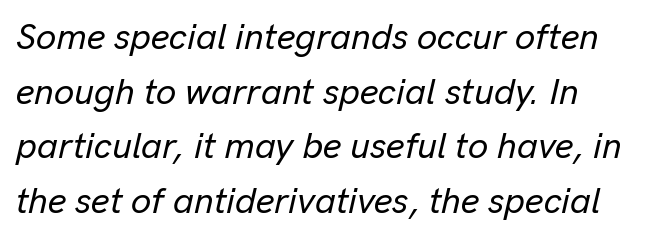
The image shows 36 px text type, italic (leaning right); set left-aligned, normal line spacing (1.52x), normal letter spacing, not underlined; low stroke contrast and a medium x-height.
